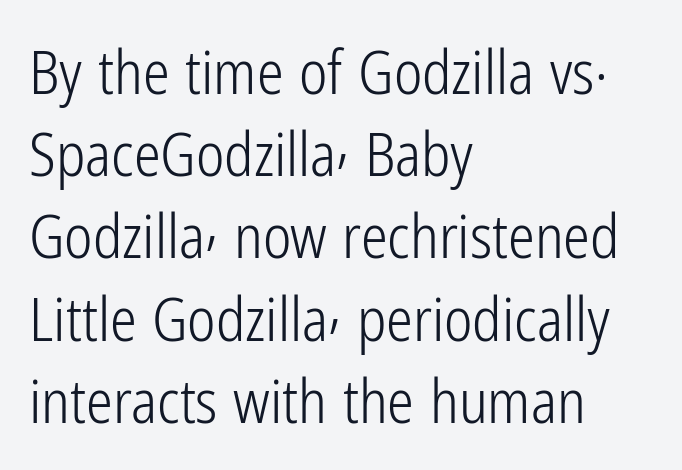
Q: Is the text bold? A: No.
Q: Is the text italic (slanted)? A: No, it is upright.
Q: Is the typeface a serif or a sans-serif typeface? A: Sans-serif.
Q: Is the text underlined? A: No.
Q: How is the paragraph aligned? A: Left-aligned.
Q: Is the spacing between letters normal or unusually wide? A: Normal.
Q: Is the spacing between lines tight, normal or loose? A: Normal.
Q: Width (condensed, normal, or wide)? A: Condensed.
Q: Stroke contrast? A: Low.
Q: x-height? A: Medium.
Q: Monospaced? A: No.
